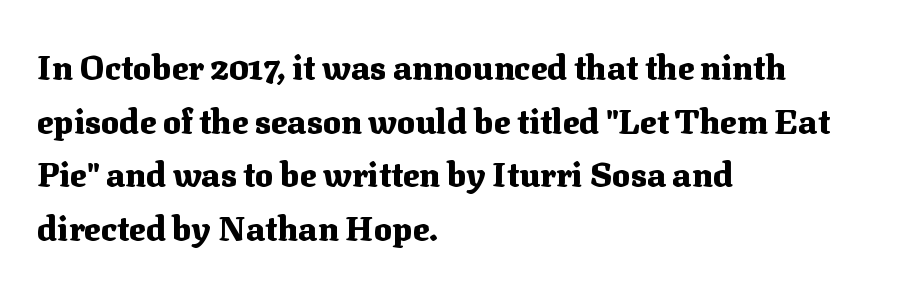
{"serif": "yes", "italic": "no", "bold": "yes", "weight": "heavy", "width": "normal", "stroke_contrast": "medium", "x_height": "medium", "monospaced": "no", "underline": "no", "align": "left", "line_spacing": "normal", "line_spacing_ratio": 1.58, "letter_spacing": "normal", "letter_spacing_em": 0.0, "glyph_px": 34}
